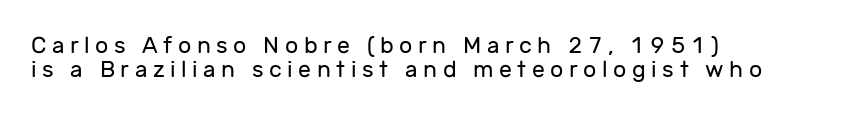
The image shows 23 px text type, upright; set left-aligned, tight line spacing (1.05x), unusually wide letter spacing (+0.24 em), not underlined.
